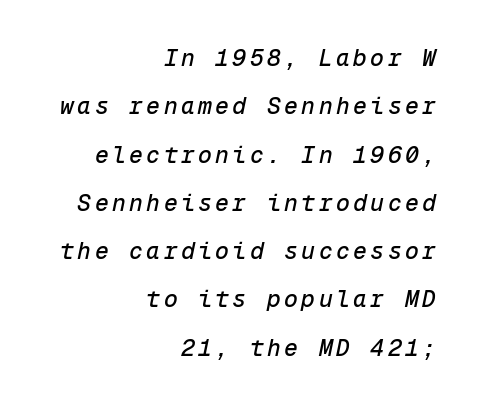
Q: Is the text italic (slanted)? A: Yes, it leans right by about 12 degrees.
Q: Is the text underlined? A: No.
Q: How is the paragraph aligned? A: Right-aligned.
Q: Is the spacing between lines tight, normal or loose? A: Loose.
